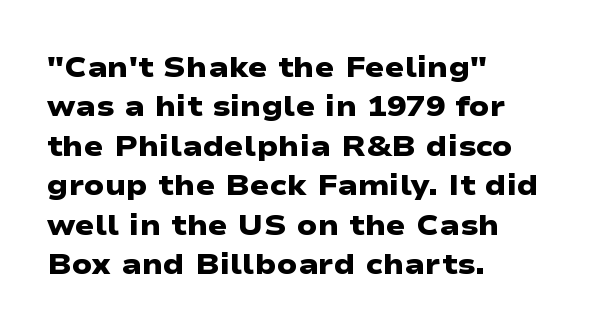
Is this a fixed-width face? No — the glyphs have proportional, varying widths. The rendering anchors every line to the left-hand side. This rendering features lettering with no underline. Leading: standard.
